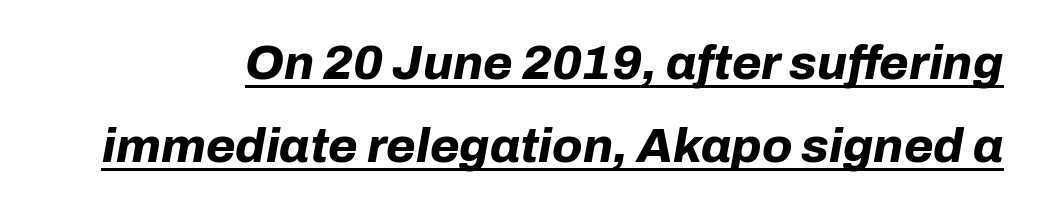
The image shows 48 px bold type, italic (leaning right); set line spacing 1.73x, normal letter spacing, underlined; low stroke contrast and a medium x-height.
